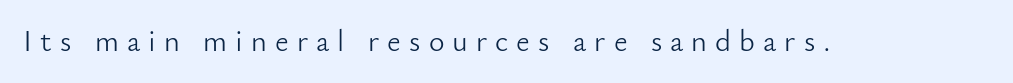
{"serif": "no", "italic": "no", "bold": "no", "weight": "light", "width": "normal", "stroke_contrast": "low", "x_height": "small", "monospaced": "no", "underline": "no", "letter_spacing": "wide", "letter_spacing_em": 0.27, "glyph_px": 30}
